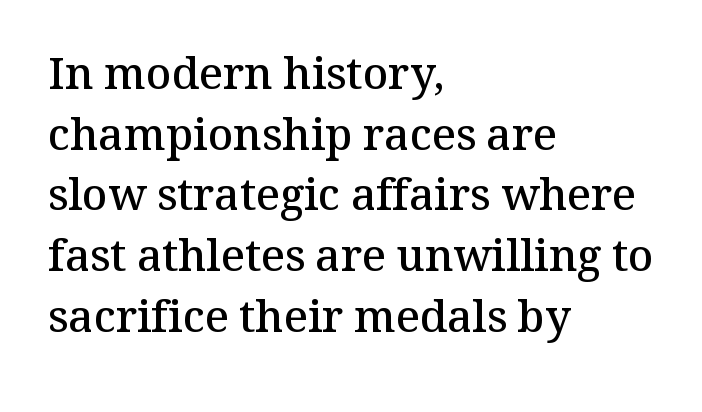
Q: Is the text bold? A: Semi-bold.
Q: Is the text italic (slanted)? A: No, it is upright.
Q: Is the typeface a serif or a sans-serif typeface? A: Serif.
Q: Is the text underlined? A: No.
Q: How is the paragraph aligned? A: Left-aligned.
Q: Is the spacing between letters normal or unusually wide? A: Normal.
Q: Is the spacing between lines tight, normal or loose? A: Normal.
Q: Width (condensed, normal, or wide)? A: Normal.
Q: Stroke contrast? A: Medium.
Q: x-height? A: Medium.
Q: Monospaced? A: No.
